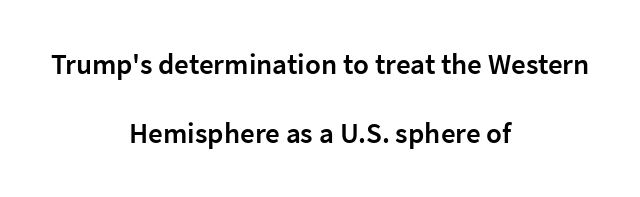
Q: Is the text bold? A: Semi-bold.
Q: Is the text italic (slanted)? A: No, it is upright.
Q: Is the typeface a serif or a sans-serif typeface? A: Sans-serif.
Q: Is the text underlined? A: No.
Q: How is the paragraph aligned? A: Centered.
Q: Is the spacing between letters normal or unusually wide? A: Normal.
Q: Is the spacing between lines tight, normal or loose? A: Loose.
Q: Width (condensed, normal, or wide)? A: Normal.
Q: Stroke contrast? A: Low.
Q: x-height? A: Medium.
Q: Monospaced? A: No.
